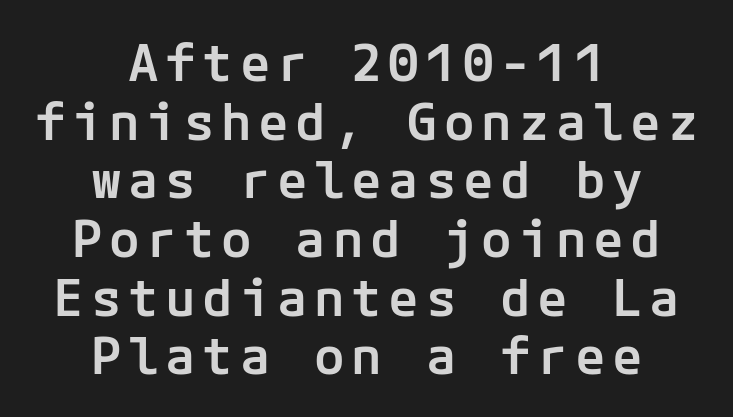
The image shows 51 px semibold sans-serif type, upright; set centered, tight line spacing (1.15x), not underlined; low stroke contrast and a medium x-height.
